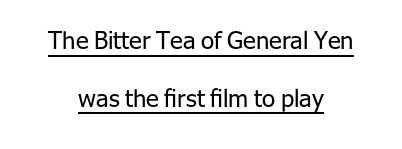
Notice the wide empty band between every row — that's loose leading. A typographer would call this underscored text. The specimen reads as upright at a glance. Stems and bowls with no extra thickness — not bold. Does extra space separate the letters? No, they use regular spacing.
